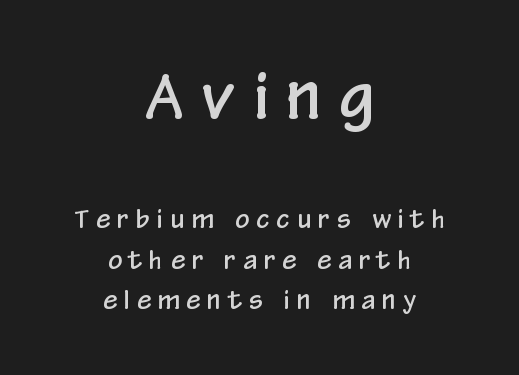
Two sizes are in play, and the larger belongs to the first block. Type style note: lacks serifs. The paragraph has two soft edges and a firm central axis. Regular leading.
